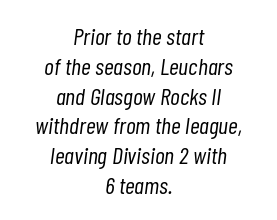
The image shows 24 px text type, italic (leaning right); set centered, line spacing 1.24x, normal letter spacing, not underlined.
